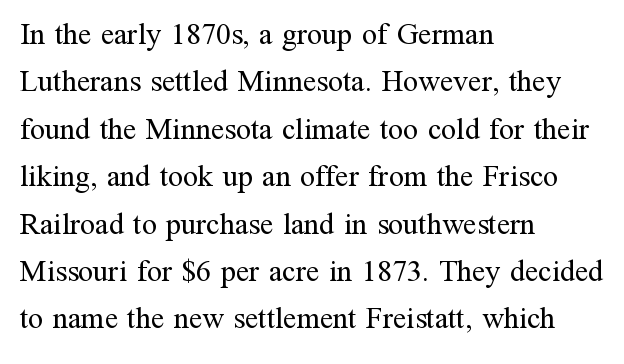
The image shows 30 px regular-weight serif type, upright; set left-aligned, normal line spacing (1.58x), normal letter spacing, not underlined; medium stroke contrast and a medium x-height.
